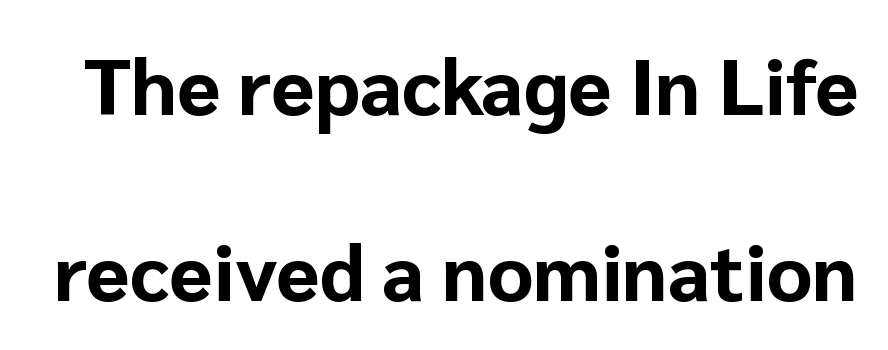
The image shows 79 px bold sans-serif type, upright; set loose line spacing (2.35x), normal letter spacing, not underlined; low stroke contrast and a medium x-height.
